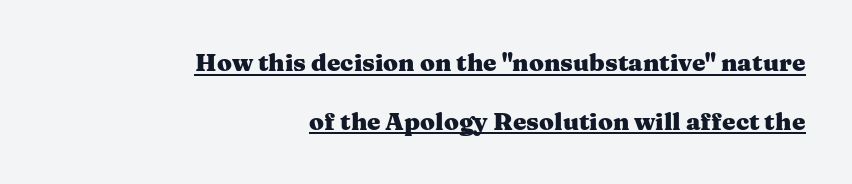
{"italic": "no", "bold": "yes", "underline": "yes", "align": "right", "line_spacing": "loose", "line_spacing_ratio": 2.44, "letter_spacing": "normal", "letter_spacing_em": 0.0, "glyph_px": 24}
